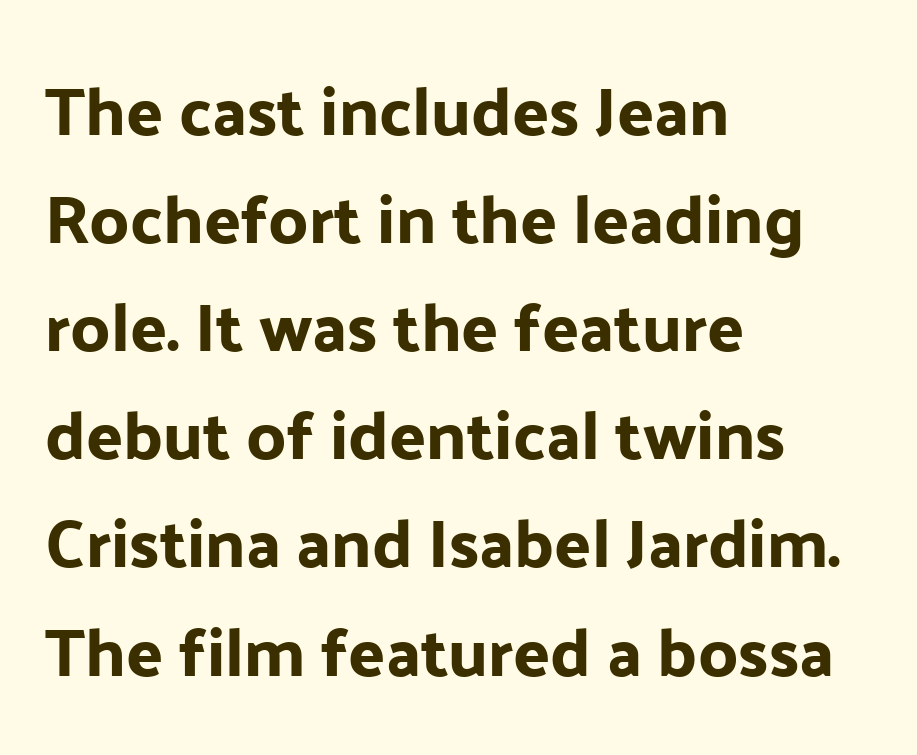
The image shows 68 px sans-serif type, upright; set left-aligned, normal line spacing (1.59x), normal letter spacing, not underlined; low stroke contrast and a medium x-height.
